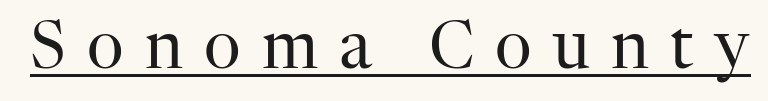
Q: Is the text bold? A: No.
Q: Is the text italic (slanted)? A: No, it is upright.
Q: Is the typeface a serif or a sans-serif typeface? A: Serif.
Q: Is the text underlined? A: Yes.
Q: Is the spacing between letters normal or unusually wide? A: Unusually wide.
Q: Width (condensed, normal, or wide)? A: Normal.
Q: Stroke contrast? A: High.
Q: x-height? A: Medium.
Q: Monospaced? A: No.
